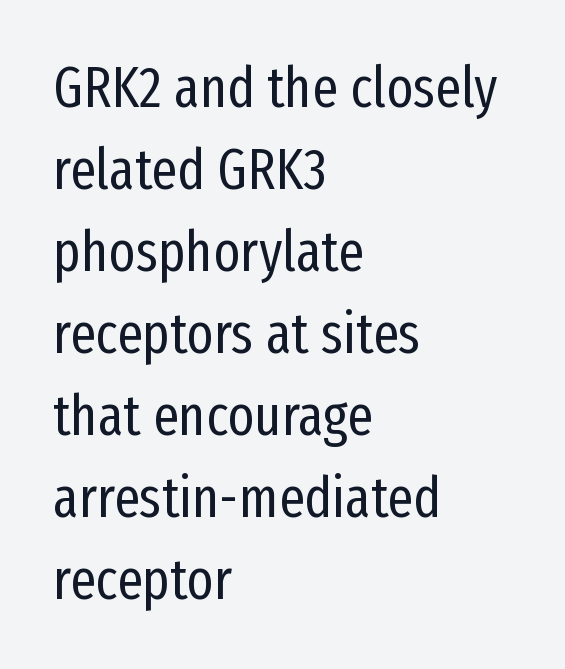
Stems and bowls with no extra thickness — not bold. Compared with typical paragraphs, the rows here are spaced about the same. Is this a fixed-width face? No — the glyphs have proportional, varying widths. The font's upright variant was chosen for this text. Characters follow at the spacing the type designer built in.
